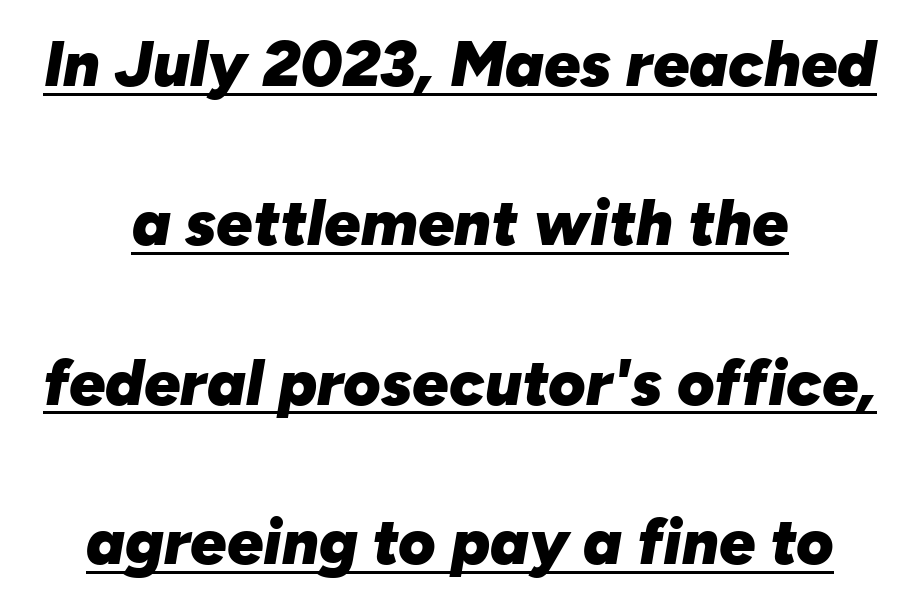
{"italic": "yes", "lean": "right", "slant_degrees": 10, "bold": "yes", "weight": "heavy", "width": "normal", "stroke_contrast": "low", "x_height": "medium", "monospaced": "no", "underline": "yes", "align": "center", "line_spacing": "loose", "line_spacing_ratio": 2.49, "letter_spacing": "normal", "letter_spacing_em": 0.0, "glyph_px": 64}
